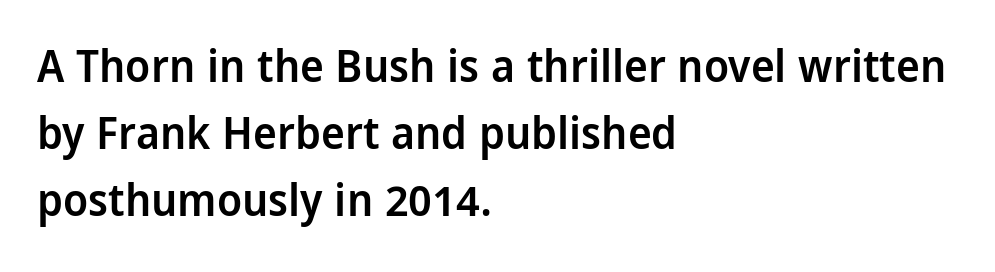
Q: Is the text bold? A: Semi-bold.
Q: Is the text italic (slanted)? A: No, it is upright.
Q: Is the typeface a serif or a sans-serif typeface? A: Sans-serif.
Q: Is the text underlined? A: No.
Q: How is the paragraph aligned? A: Left-aligned.
Q: Is the spacing between letters normal or unusually wide? A: Normal.
Q: Is the spacing between lines tight, normal or loose? A: Normal.
Q: Width (condensed, normal, or wide)? A: Condensed.
Q: Stroke contrast? A: Low.
Q: x-height? A: Large.
Q: Monospaced? A: No.
